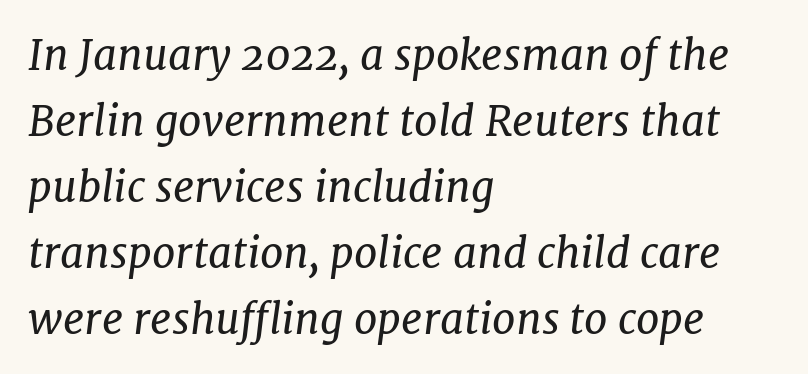
Between one letter and the next there's only the usual sliver of space. Designer's note — italics engaged. These lines are composed in type with serifs. The characters are drawn with everyday or finer stroke widths. Note the varied advance widths — an 'i' is clearly narrower than an 'm'. The rows are spaced the way most documents space them.
